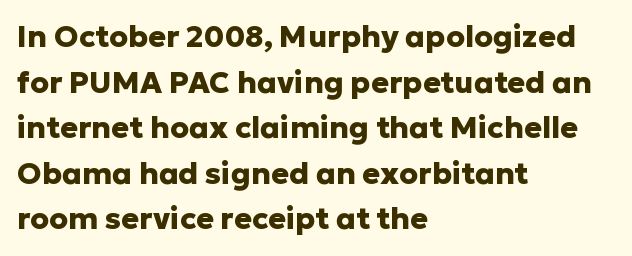
Q: Is the text bold? A: Yes.
Q: Is the text italic (slanted)? A: No, it is upright.
Q: Is the typeface a serif or a sans-serif typeface? A: Sans-serif.
Q: Is the text underlined? A: No.
Q: How is the paragraph aligned? A: Left-aligned.
Q: Is the spacing between letters normal or unusually wide? A: Normal.
Q: Is the spacing between lines tight, normal or loose? A: Normal.
Q: Width (condensed, normal, or wide)? A: Normal.
Q: Stroke contrast? A: Low.
Q: x-height? A: Medium.
Q: Monospaced? A: No.
